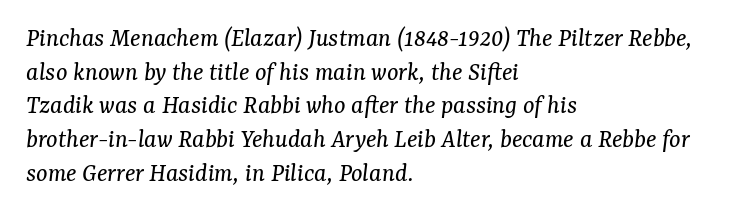
Q: Is the text bold? A: No.
Q: Is the text italic (slanted)? A: Yes, it leans right by about 7 degrees.
Q: Is the text underlined? A: No.
Q: How is the paragraph aligned? A: Left-aligned.
Q: Is the spacing between letters normal or unusually wide? A: Normal.
Q: Is the spacing between lines tight, normal or loose? A: Normal.
